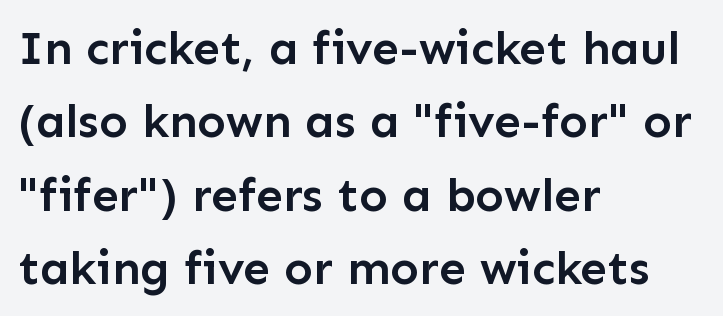
Q: Is the text bold? A: Semi-bold.
Q: Is the text italic (slanted)? A: No, it is upright.
Q: Is the typeface a serif or a sans-serif typeface? A: Sans-serif.
Q: Is the text underlined? A: No.
Q: How is the paragraph aligned? A: Left-aligned.
Q: Is the spacing between letters normal or unusually wide? A: Normal.
Q: Is the spacing between lines tight, normal or loose? A: Normal.
Q: Width (condensed, normal, or wide)? A: Normal.
Q: Stroke contrast? A: Low.
Q: x-height? A: Medium.
Q: Monospaced? A: No.
